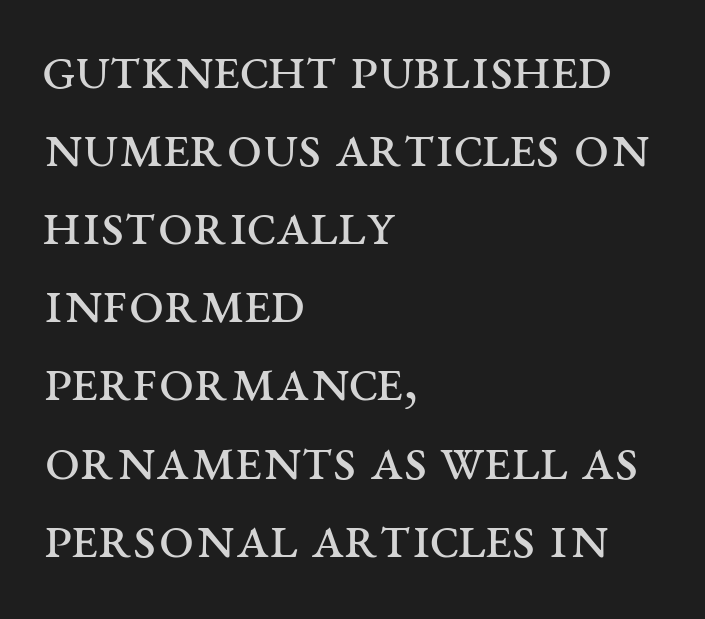
Q: Is the text bold? A: No.
Q: Is the text italic (slanted)? A: No, it is upright.
Q: Is the typeface a serif or a sans-serif typeface? A: Serif.
Q: Is the text underlined? A: No.
Q: How is the paragraph aligned? A: Left-aligned.
Q: Is the spacing between letters normal or unusually wide? A: Normal.
Q: Width (condensed, normal, or wide)? A: Wide.
Q: Stroke contrast? A: Medium.
Q: x-height? A: Large.
Q: Monospaced? A: No.
